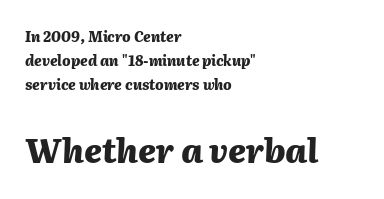
Glyph-to-glyph distance matches everyday printed text. Proportional: the letters do not fall into vertical columns. Underlining? Definitely not there. The later block is typeset at a bigger size than the earlier block.
